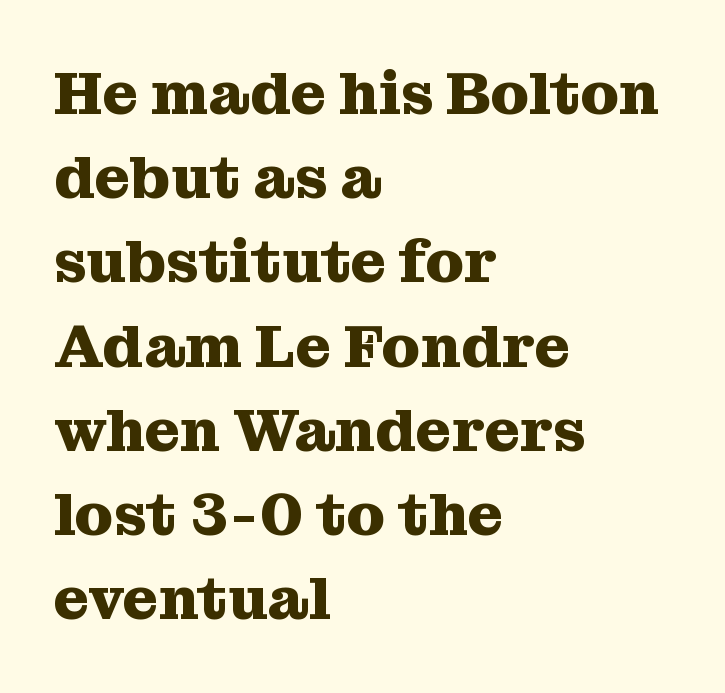
The letters stand straight up with perfectly vertical stems. Each word holds together tightly as a unit, with standard inter-letter gaps. Varying glyph widths throughout — classic text-font behaviour. Horizontal bands of white between lines are of average thickness.
